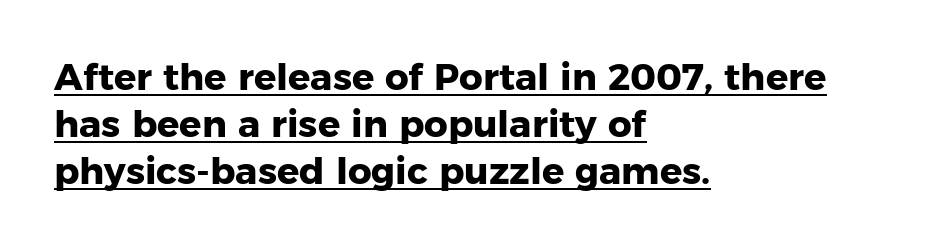
Q: Is the text bold? A: Yes.
Q: Is the text italic (slanted)? A: No, it is upright.
Q: Is the typeface a serif or a sans-serif typeface? A: Sans-serif.
Q: Is the text underlined? A: Yes.
Q: How is the paragraph aligned? A: Left-aligned.
Q: Is the spacing between letters normal or unusually wide? A: Normal.
Q: Is the spacing between lines tight, normal or loose? A: Normal.
Q: Width (condensed, normal, or wide)? A: Normal.
Q: Stroke contrast? A: Low.
Q: x-height? A: Medium.
Q: Monospaced? A: No.
